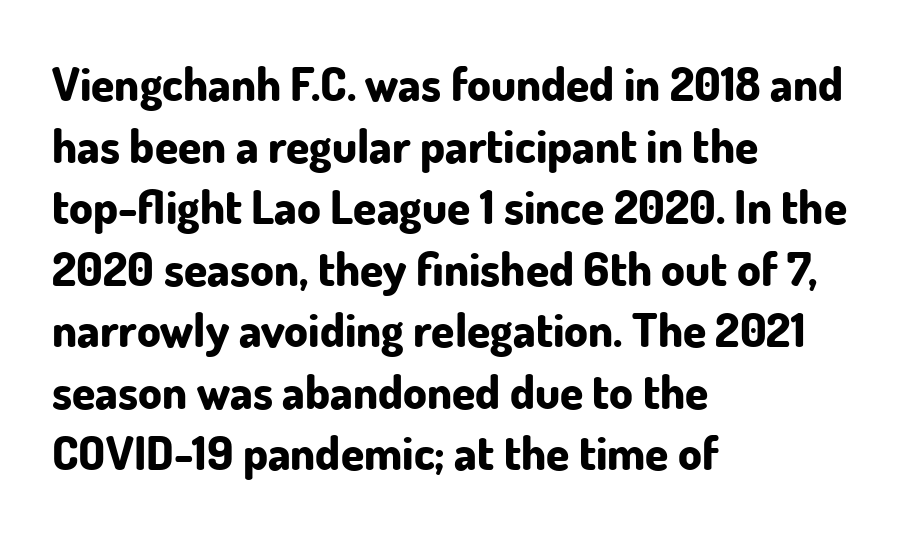
The image shows 47 px bold sans-serif type, upright; set left-aligned, normal line spacing (1.31x), normal letter spacing, not underlined; low stroke contrast and a small x-height.
